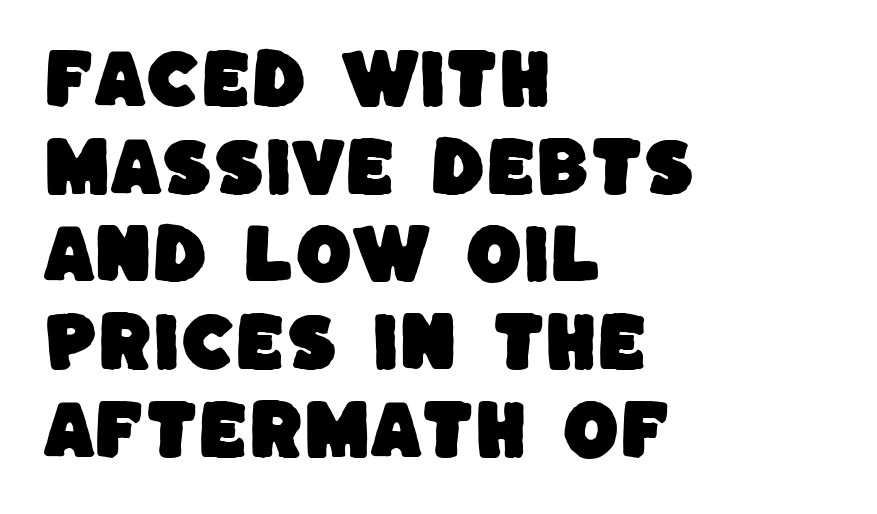
The image shows 65 px sans-serif type; set left-aligned, normal line spacing (1.35x), normal letter spacing, not underlined; low stroke contrast and a large x-height.
